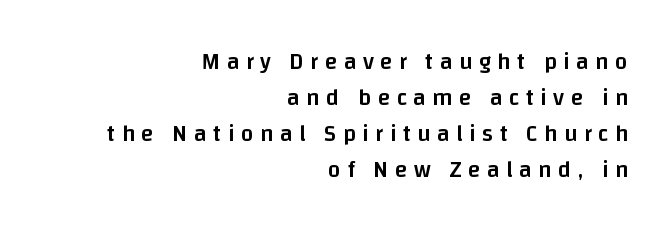
The image shows 23 px text type, upright; set right-aligned, normal line spacing (1.57x), unusually wide letter spacing (+0.28 em), not underlined.
